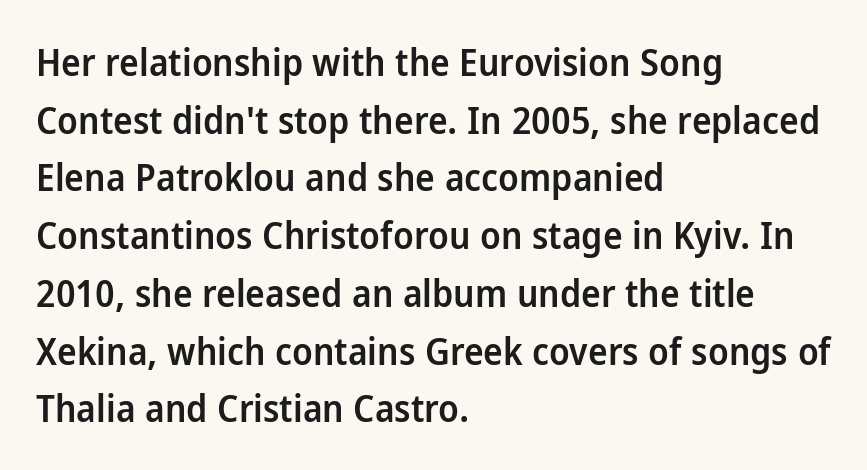
The image shows 37 px semibold sans-serif type, upright; set left-aligned, normal line spacing (1.56x), normal letter spacing, not underlined; low stroke contrast and a medium x-height.
